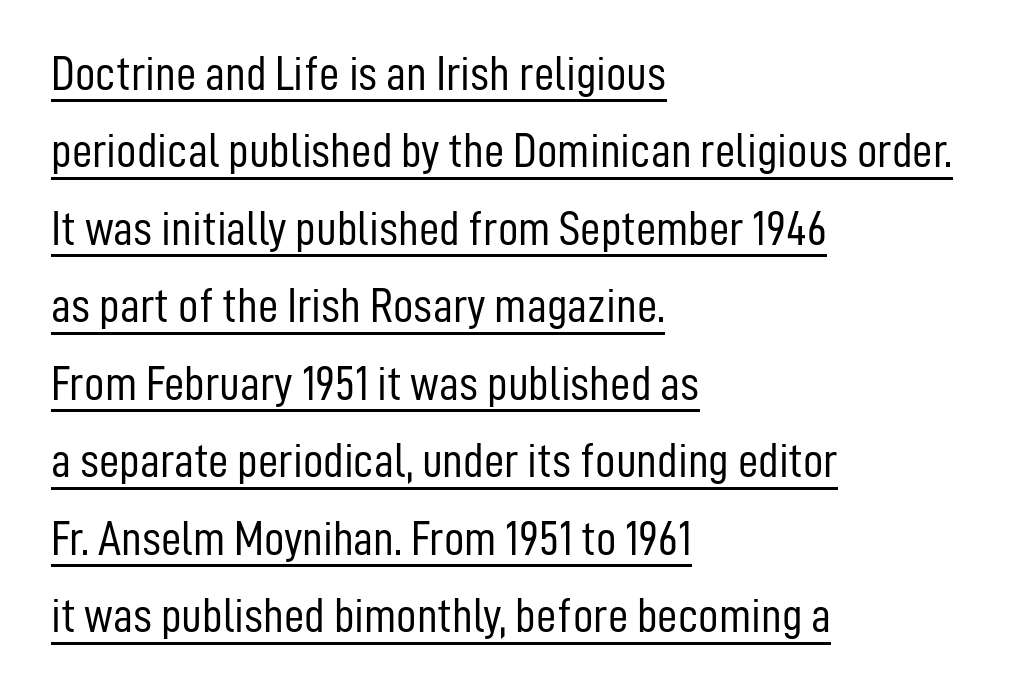
Where is the straight margin? On the left. One glance says typical: line gaps are just what's usual. Serifs: no, the terminals of the letterforms are clean. These lines were composed using upright roman letters. What decoration does the sample have? An underline.
